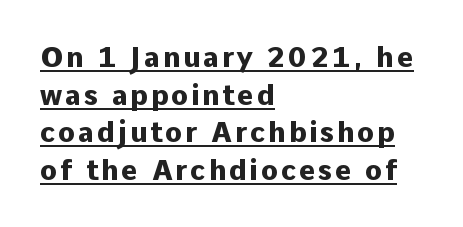
The image shows 28 px heavy sans-serif type, upright; set left-aligned, normal line spacing (1.34x), underlined; low stroke contrast and a medium x-height.
